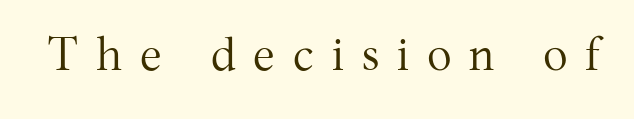
Q: Is the text bold? A: No.
Q: Is the text italic (slanted)? A: No, it is upright.
Q: Is the typeface a serif or a sans-serif typeface? A: Serif.
Q: Is the text underlined? A: No.
Q: Is the spacing between letters normal or unusually wide? A: Unusually wide.
Q: Width (condensed, normal, or wide)? A: Normal.
Q: Stroke contrast? A: Medium.
Q: x-height? A: Medium.
Q: Monospaced? A: No.
